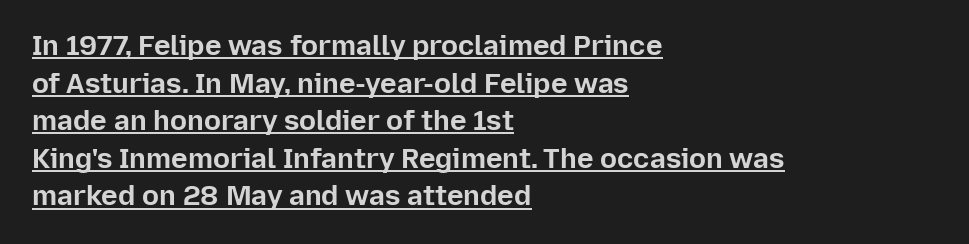
A normal amount of white space separates one row of letters from the next. Typographic density is high because the face is bold. The rendering uses the underline text-decoration. This sample uses an upright cut, with every glyph sitting square on the baseline.
